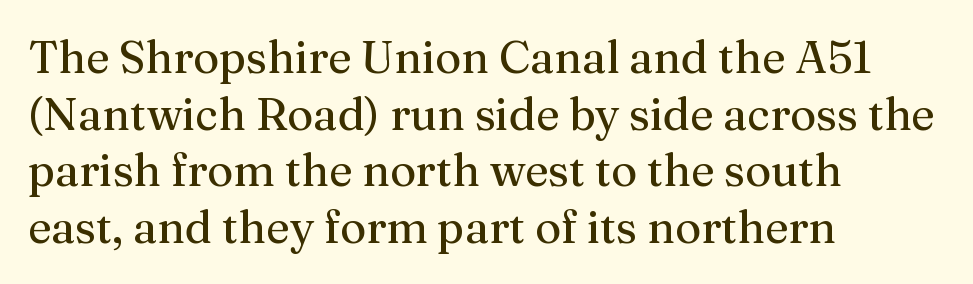
{"serif": "yes", "italic": "no", "bold": "no", "weight": "regular", "width": "normal", "stroke_contrast": "medium", "x_height": "medium", "monospaced": "no", "underline": "no", "align": "left", "line_spacing": "normal", "line_spacing_ratio": 1.26, "letter_spacing": "normal", "letter_spacing_em": 0.0, "glyph_px": 45}
